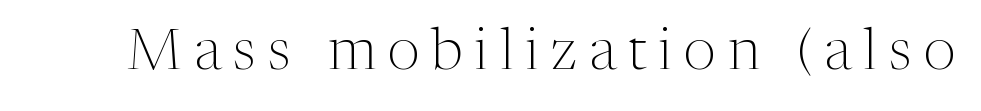
The image shows 58 px light serif type, upright; set unusually wide letter spacing (+0.21 em), not underlined; medium stroke contrast and a medium x-height.
